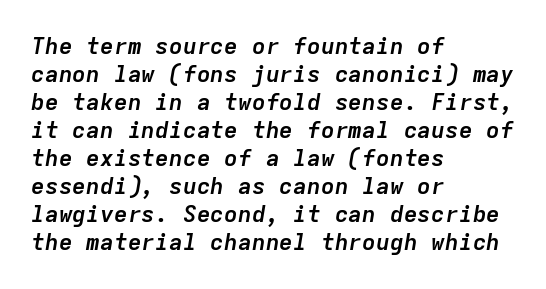
Q: Is the text bold? A: Yes.
Q: Is the text italic (slanted)? A: Yes, it leans right by about 9 degrees.
Q: Is the text underlined? A: No.
Q: How is the paragraph aligned? A: Left-aligned.
Q: Is the spacing between letters normal or unusually wide? A: Normal.
